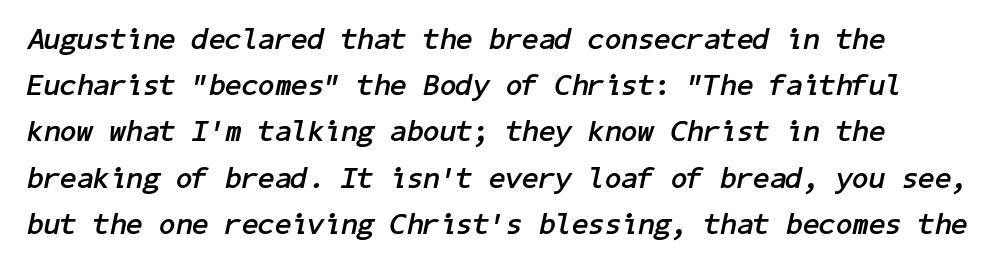
The typography opts for an oblique posture over an upright one. Successive baselines arrive at the customary interval. Notice how thick the strokes are: this is what a full bold looks like. Tracking value appears to be zero — textbook default spacing. The space beneath each line is pristine and unruled.
